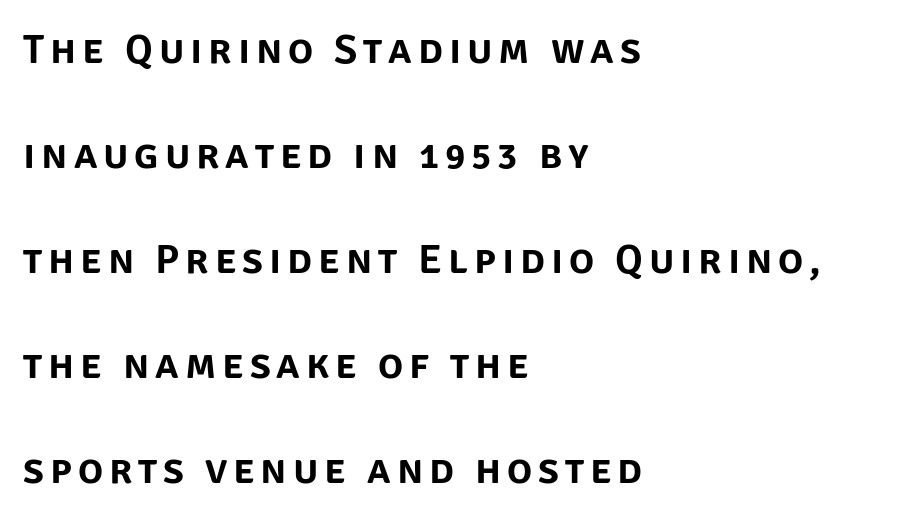
{"serif": "no", "italic": "no", "width": "normal", "stroke_contrast": "low", "x_height": "large", "monospaced": "no", "underline": "no", "align": "left", "line_spacing": "loose", "line_spacing_ratio": 2.5, "glyph_px": 42}
